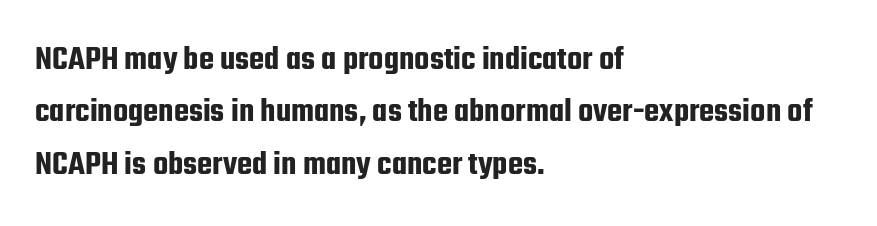
The image shows 35 px condensed sans-serif type, upright; set left-aligned, normal line spacing (1.5x), normal letter spacing, not underlined; low stroke contrast and a medium x-height.
